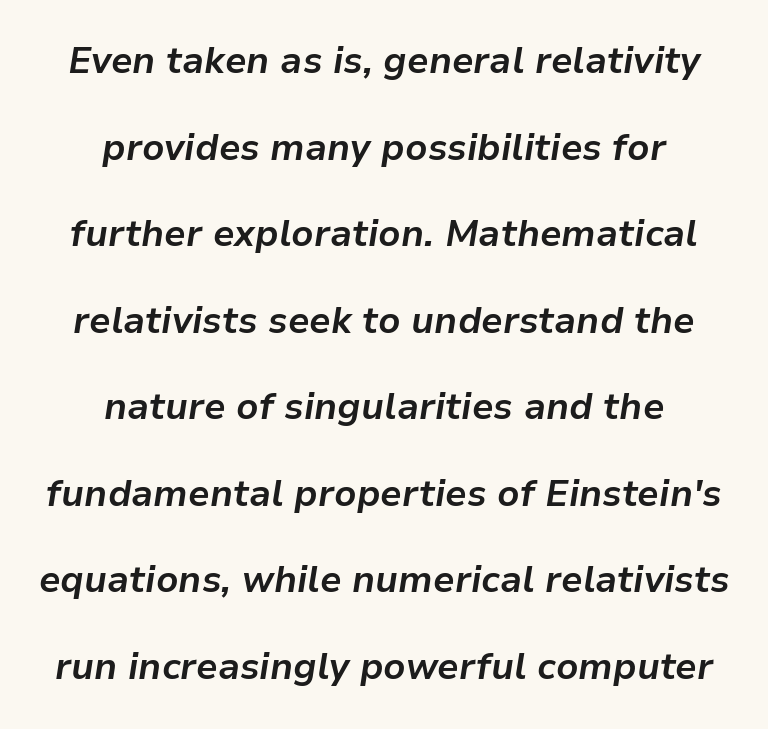
Is the block centered? Yes — each line is placed symmetrically about the middle. Unmarked baselines from the first word to the last. Each new line begins a long way beneath the previous one. Summary of weight: heavy, a full bold. This sample uses plain, unmodified letter spacing.
